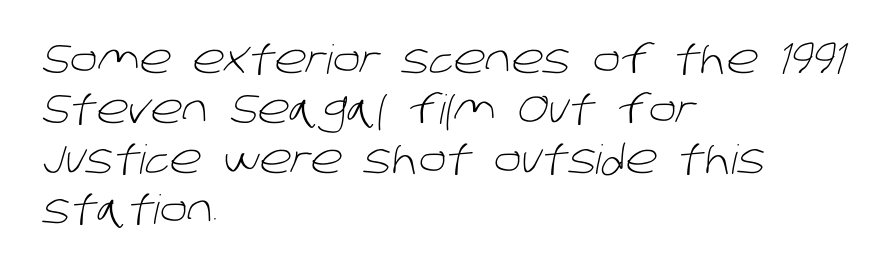
Q: Is the text bold? A: No.
Q: Is the typeface a serif or a sans-serif typeface? A: Sans-serif.
Q: Is the text underlined? A: No.
Q: How is the paragraph aligned? A: Left-aligned.
Q: Is the spacing between letters normal or unusually wide? A: Normal.
Q: Is the spacing between lines tight, normal or loose? A: Normal.
Q: Width (condensed, normal, or wide)? A: Normal.
Q: Stroke contrast? A: Low.
Q: x-height? A: Large.
Q: Monospaced? A: No.
